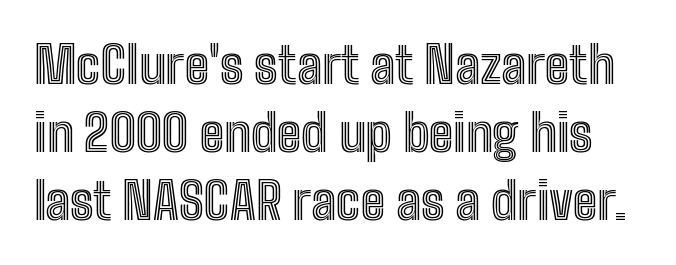
{"italic": "no", "width": "condensed", "x_height": "medium", "monospaced": "no", "underline": "no", "line_spacing": "normal", "line_spacing_ratio": 1.36, "letter_spacing": "normal", "letter_spacing_em": 0.0, "glyph_px": 50}
